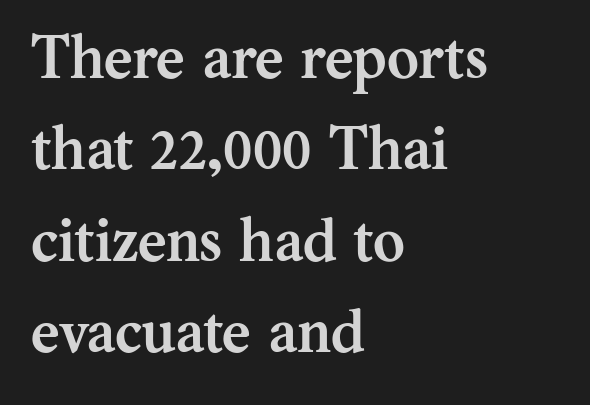
The letters stand upright; this is a roman face. A typesetter would label this face a serif. Think of a printed novel: that variable character pitch is what you see here. A dark, heavy texture on the line: the type is bold. Line starts are locked; line ends wander. The rendering keeps characters at their native spacing.
